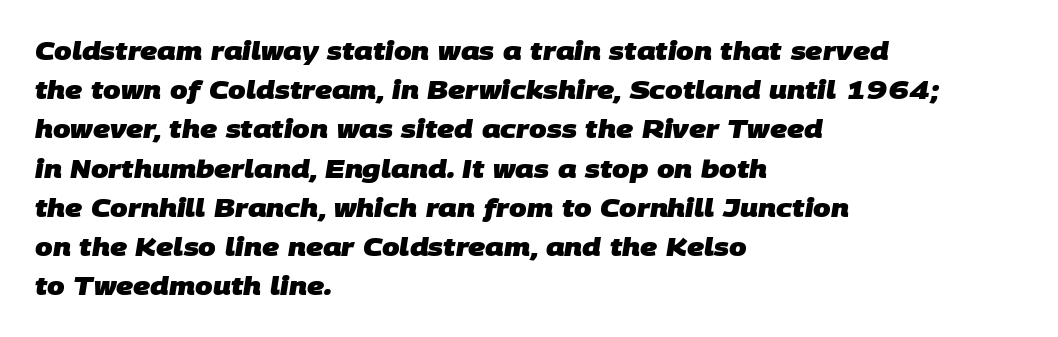
The image shows 25 px bold type; set left-aligned, normal line spacing (1.57x), normal letter spacing, not underlined.
